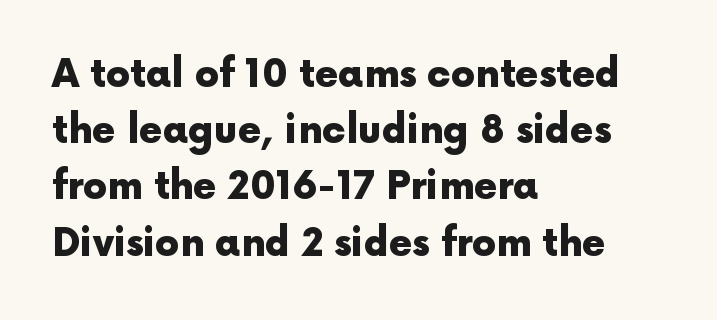
Does the copy run flush right? No — it runs flush left. Caption: bold face, heavy strokes. Honestly, there is no underline to notice here at all. The type is set solid horizontally, with unmodified tracking. If you drew a line through each stem, it would be perfectly vertical. Proportional: the letters do not fall into vertical columns.
